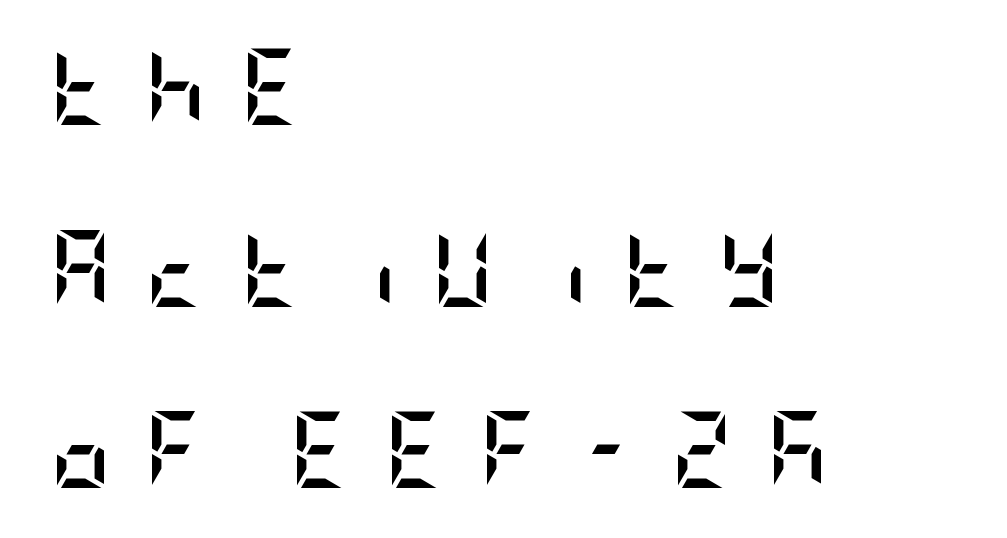
The image shows 76 px semibold, condensed sans-serif type, upright; set left-aligned, loose line spacing (2.39x), unusually wide letter spacing (+0.44 em), not underlined; low stroke contrast and a large x-height.
